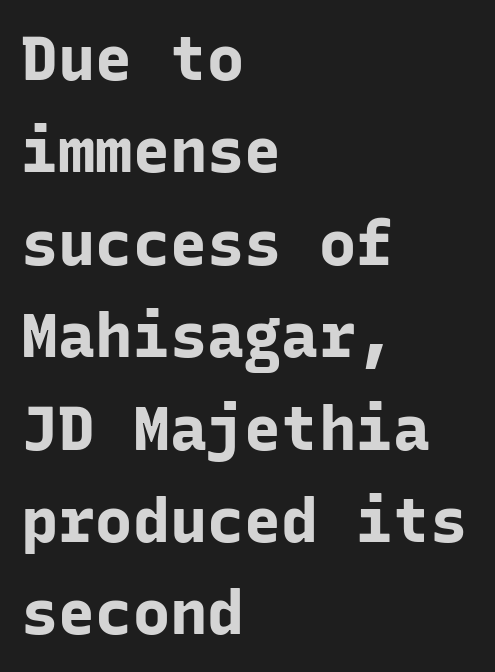
The image shows 62 px bold sans-serif type, upright, monospaced; set left-aligned, normal line spacing (1.49x), normal letter spacing, not underlined; low stroke contrast and a medium x-height.
